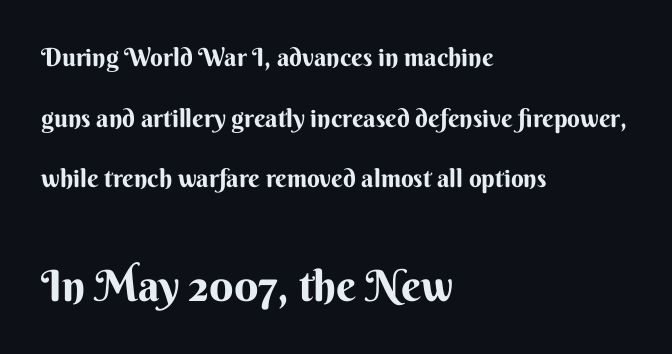
{"serif": "no", "italic": "no", "bold": "yes", "weight": "bold", "width": "normal", "stroke_contrast": "medium", "x_height": "small", "monospaced": "no", "underline": "no", "align": "left", "line_spacing": "loose", "line_spacing_ratio": 2.43, "letter_spacing": "normal", "letter_spacing_em": 0.0, "larger_block": "second", "size_ratio": 1.72, "glyph_px": 43}
